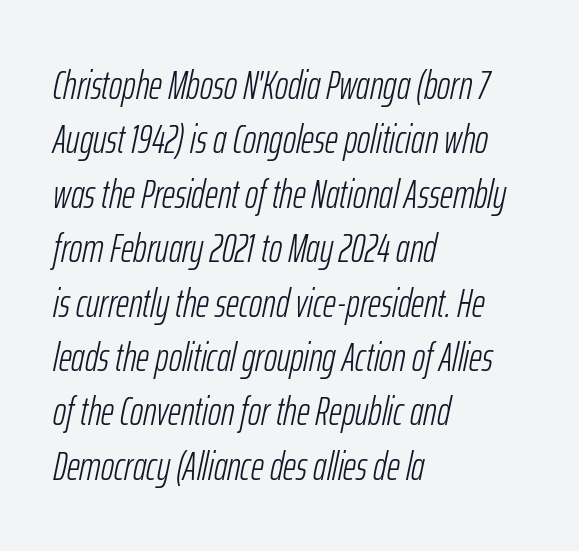
Note the varied advance widths — an 'i' is clearly narrower than an 'm'. Does extra space separate the letters? No, they use regular spacing. This is oblique type, the kind used for emphasis or titles. A normal amount of white space separates one row of letters from the next. The passage is arranged the way most books set body copy — flush left. Has an underline been added? It has not.
